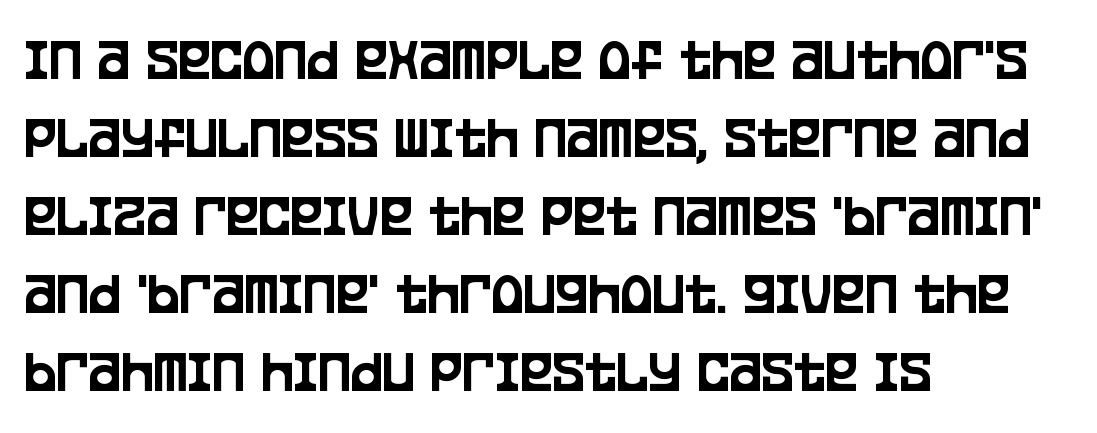
Q: Is the text italic (slanted)? A: No, it is upright.
Q: Is the typeface a serif or a sans-serif typeface? A: Sans-serif.
Q: Is the text underlined? A: No.
Q: How is the paragraph aligned? A: Left-aligned.
Q: Is the spacing between letters normal or unusually wide? A: Normal.
Q: Is the spacing between lines tight, normal or loose? A: Normal.
Q: Width (condensed, normal, or wide)? A: Condensed.
Q: Stroke contrast? A: Low.
Q: x-height? A: Large.
Q: Monospaced? A: No.
